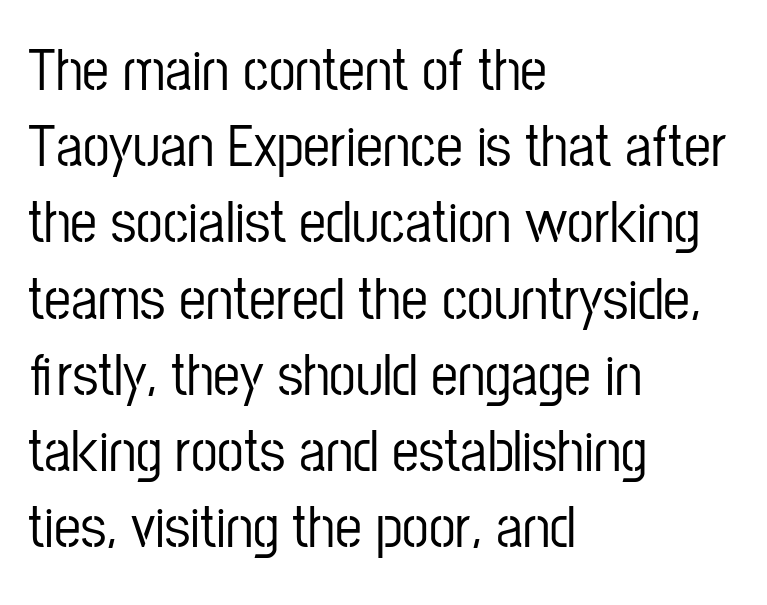
Q: Is the text italic (slanted)? A: No, it is upright.
Q: Is the typeface a serif or a sans-serif typeface? A: Sans-serif.
Q: Is the text underlined? A: No.
Q: How is the paragraph aligned? A: Left-aligned.
Q: Is the spacing between letters normal or unusually wide? A: Normal.
Q: Is the spacing between lines tight, normal or loose? A: Normal.
Q: Width (condensed, normal, or wide)? A: Condensed.
Q: Stroke contrast? A: Low.
Q: x-height? A: Medium.
Q: Monospaced? A: No.
